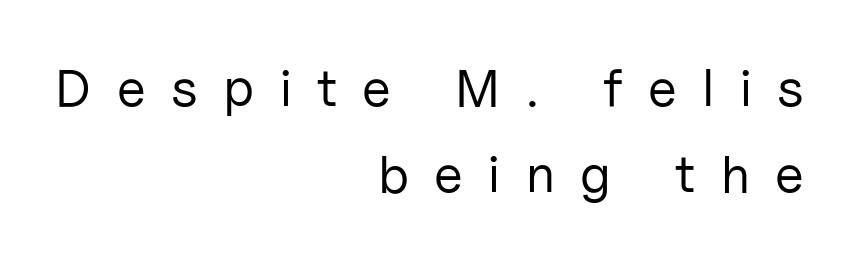
Q: Is the text bold? A: No.
Q: Is the text italic (slanted)? A: No, it is upright.
Q: Is the typeface a serif or a sans-serif typeface? A: Sans-serif.
Q: Is the text underlined? A: No.
Q: How is the paragraph aligned? A: Right-aligned.
Q: Is the spacing between letters normal or unusually wide? A: Unusually wide.
Q: Is the spacing between lines tight, normal or loose? A: Normal.
Q: Width (condensed, normal, or wide)? A: Normal.
Q: Stroke contrast? A: Low.
Q: x-height? A: Medium.
Q: Monospaced? A: No.
